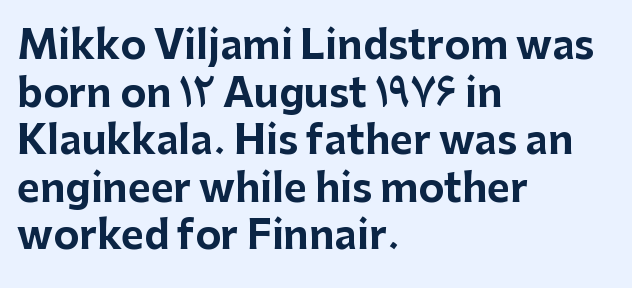
The image shows 39 px bold sans-serif type, upright; set left-aligned, line spacing 1.22x, normal letter spacing, not underlined; low stroke contrast and a medium x-height.
